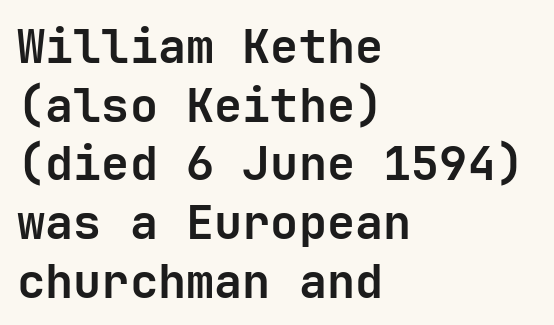
{"serif": "no", "italic": "no", "bold": "yes", "weight": "semibold", "width": "normal", "stroke_contrast": "low", "x_height": "medium", "underline": "no", "align": "left", "line_spacing": "normal", "line_spacing_ratio": 1.25, "letter_spacing": "normal", "letter_spacing_em": 0.0, "glyph_px": 47}
